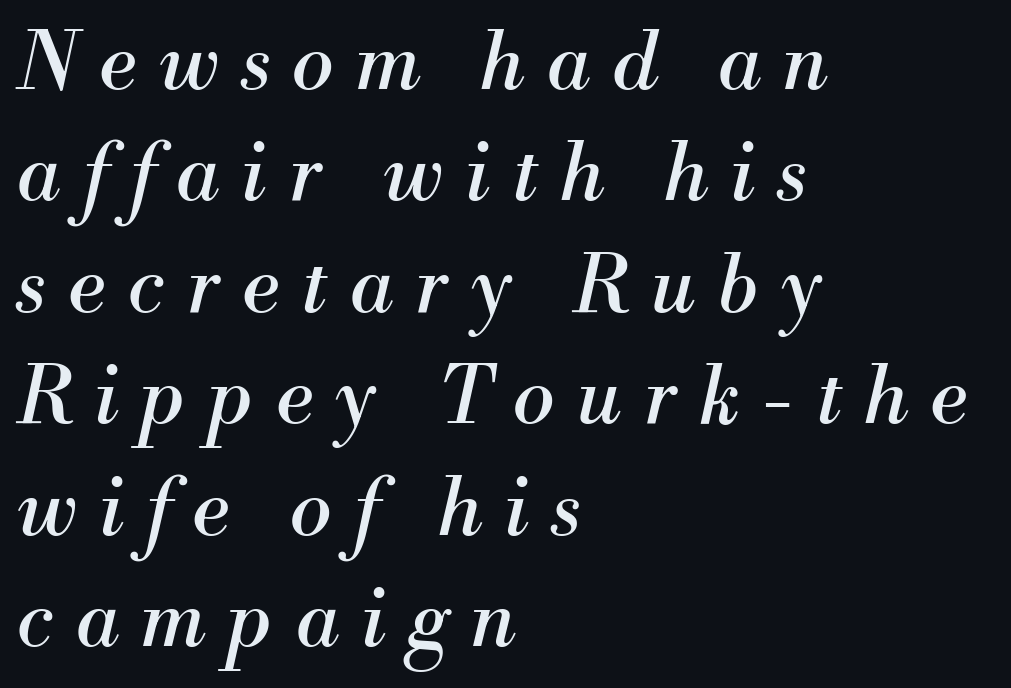
The image shows 79 px regular-weight serif type, italic (leaning right); set left-aligned, normal line spacing (1.41x), unusually wide letter spacing (+0.28 em), not underlined; medium stroke contrast and a small x-height.
